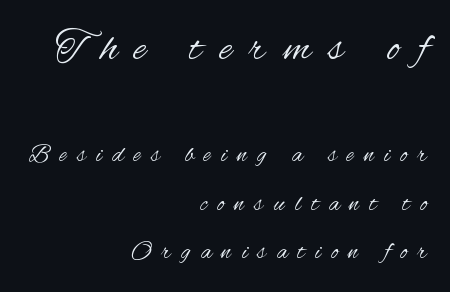
Q: Is the text bold? A: No.
Q: Is the text italic (slanted)? A: Yes.
Q: Is the typeface a serif or a sans-serif typeface? A: Sans-serif.
Q: Is the text underlined? A: No.
Q: How is the paragraph aligned? A: Right-aligned.
Q: Is the spacing between letters normal or unusually wide? A: Unusually wide.
Q: Is the spacing between lines tight, normal or loose? A: Loose.
Q: Which block of text is set in a larger size, the first (top) or the second (bottom)? A: The first (top) one.
Q: Width (condensed, normal, or wide)? A: Condensed.
Q: Stroke contrast? A: Medium.
Q: x-height? A: Small.
Q: Monospaced? A: No.
